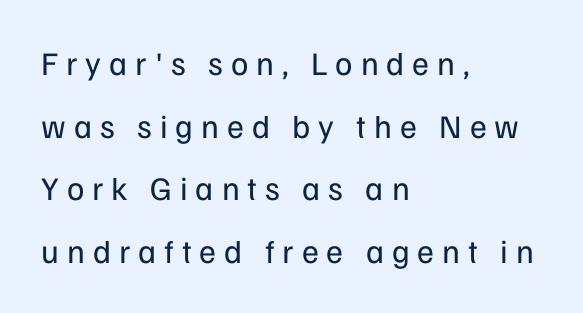
Letterform terminals end flat and unadorned throughout the passage. Here the designer chose a conventional face with non-uniform glyph widths. Interline gaps are noticeably wide in this sample. Tall strokes in this sample are plumb rather than angled. Is the letter spacing exaggerated? Yes — the characters are pushed far apart. Left-aligned paragraph, ragged on the right.
